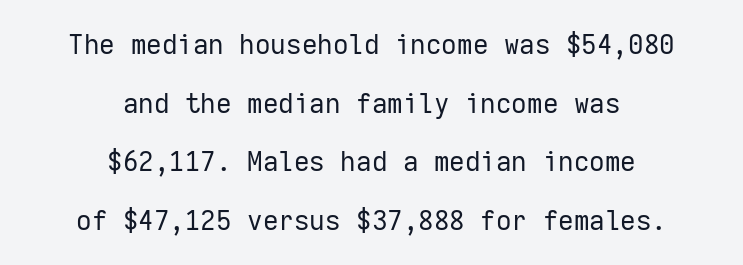
Honestly, the rows look like they've been pulled way apart. A light-to-regular cut is what we see here. The horizontal fit of the characters is conventional and even. Notice how the stems are strictly vertical — no italics here. Lines of text with bare space underneath. The rendering positions every line midway between the sides.
